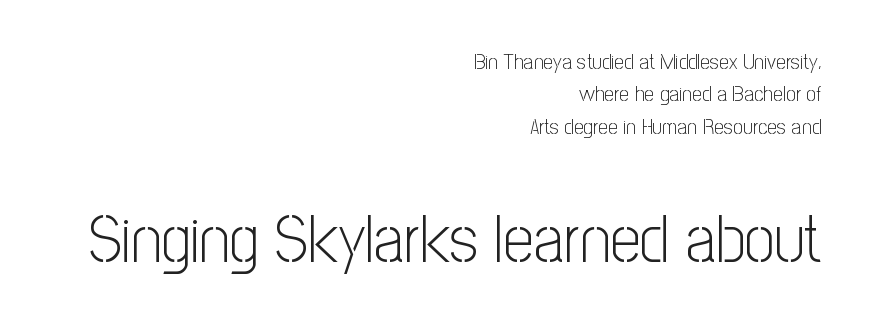
{"serif": "no", "italic": "no", "bold": "no", "weight": "light", "width": "condensed", "stroke_contrast": "low", "x_height": "medium", "monospaced": "no", "underline": "no", "align": "right", "line_spacing": "normal", "line_spacing_ratio": 1.47, "letter_spacing": "normal", "letter_spacing_em": 0.0, "larger_block": "second", "size_ratio": 3.05, "glyph_px": 67}
